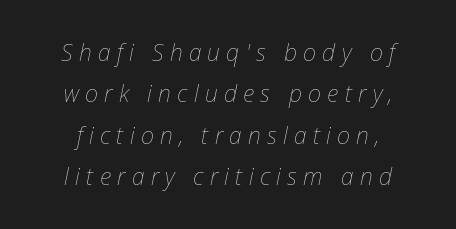
{"italic": "yes", "lean": "right", "slant_degrees": 12, "bold": "no", "underline": "no", "line_spacing_ratio": 1.8, "letter_spacing": "wide", "letter_spacing_em": 0.27, "glyph_px": 23}
